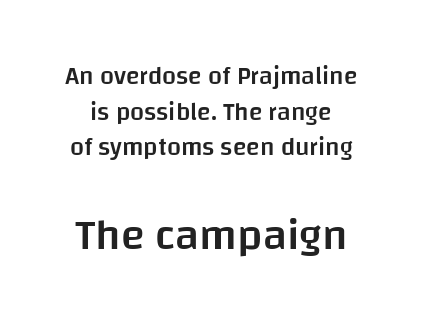
{"serif": "no", "italic": "no", "bold": "semi", "weight": "semibold", "width": "normal", "stroke_contrast": "low", "x_height": "large", "monospaced": "no", "underline": "no", "line_spacing": "normal", "line_spacing_ratio": 1.43, "letter_spacing": "normal", "letter_spacing_em": 0.0, "larger_block": "second", "size_ratio": 1.76, "glyph_px": 44}
